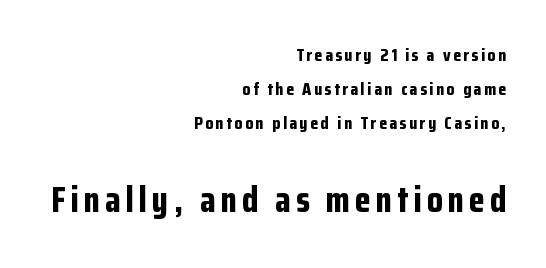
{"serif": "no", "italic": "no", "bold": "yes", "weight": "bold", "width": "condensed", "stroke_contrast": "low", "x_height": "medium", "monospaced": "no", "underline": "no", "align": "right", "line_spacing_ratio": 1.89, "larger_block": "second", "size_ratio": 2.0, "glyph_px": 36}
